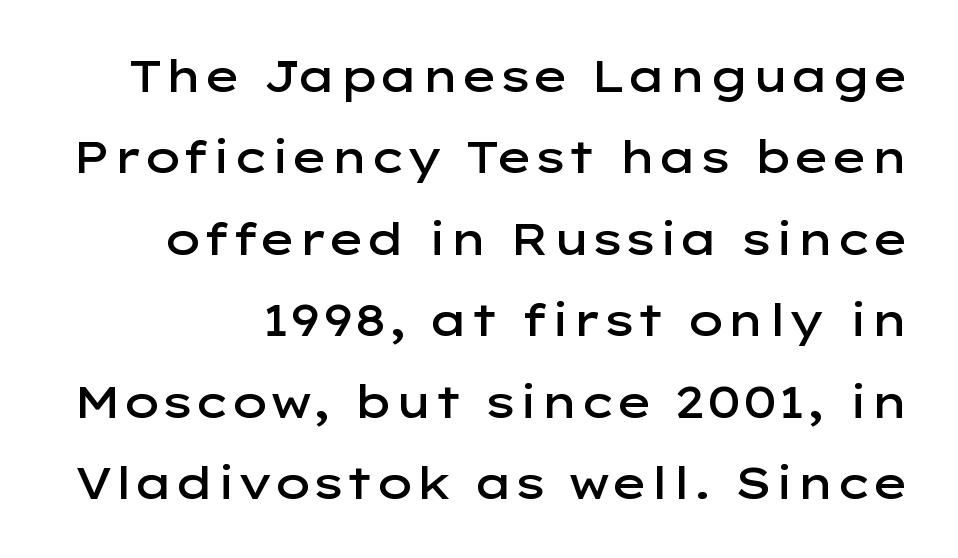
The image shows 44 px semibold, wide sans-serif type, upright; set line spacing 1.85x, normal letter spacing, not underlined; low stroke contrast and a medium x-height.
